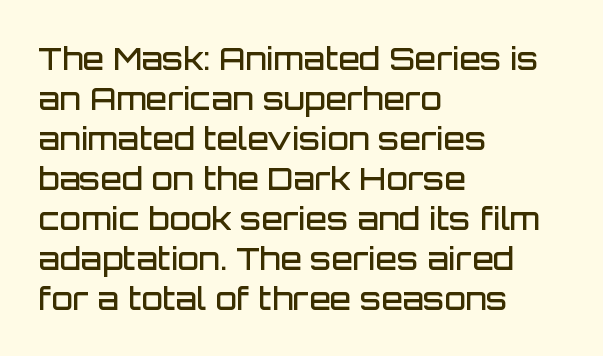
{"serif": "no", "italic": "no", "bold": "semi", "weight": "semibold", "width": "normal", "stroke_contrast": "low", "x_height": "large", "monospaced": "no", "underline": "no", "align": "left", "line_spacing": "normal", "line_spacing_ratio": 1.29, "letter_spacing": "normal", "letter_spacing_em": 0.0, "glyph_px": 31}
